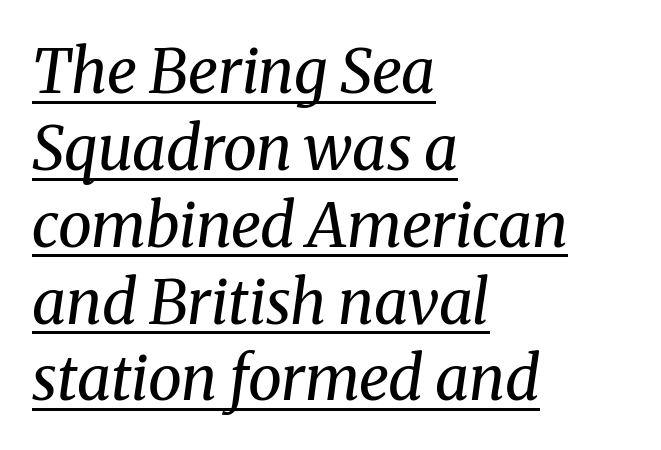
{"serif": "yes", "italic": "yes", "lean": "right", "slant_degrees": 8, "bold": "no", "weight": "regular", "width": "normal", "stroke_contrast": "medium", "x_height": "medium", "monospaced": "no", "underline": "yes", "align": "left", "line_spacing": "normal", "line_spacing_ratio": 1.26, "letter_spacing": "normal", "letter_spacing_em": 0.0, "glyph_px": 61}
